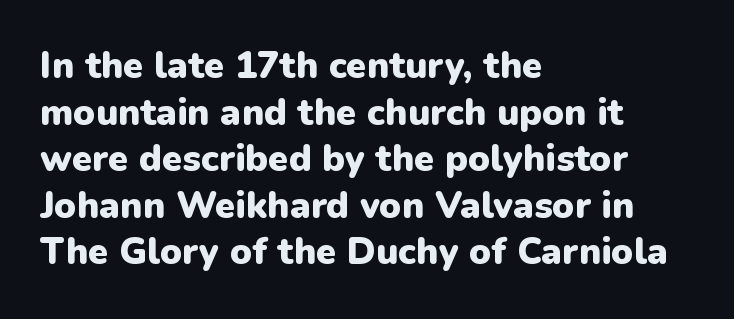
Set as a true bold cut, around the 700 mark. Quick note: interline space is typical. The characters display no serif detailing; their extremities are plain. Compared with a centered layout, this one pins lines to the left instead. The tracking reads as untouched default to a designer's eye. Rule under the text: the space is simply empty.
